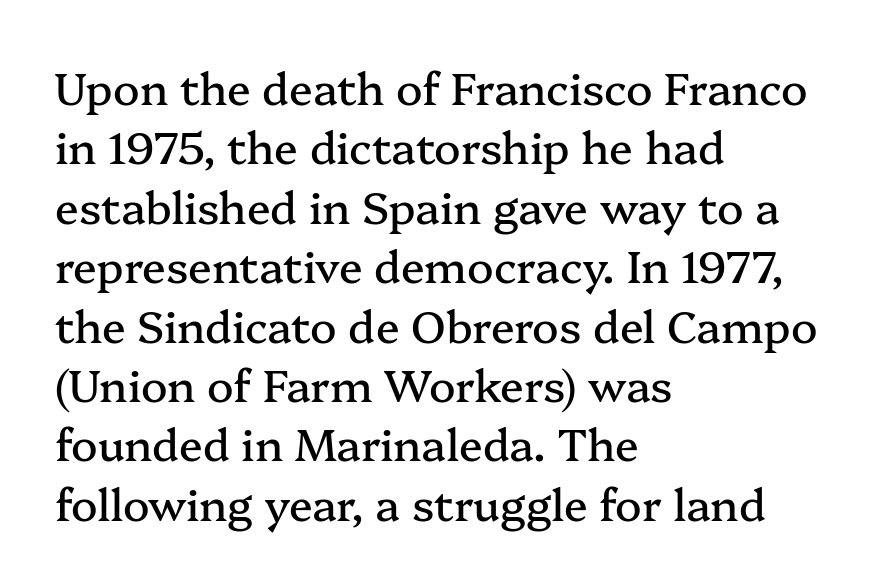
{"serif": "yes", "italic": "no", "width": "normal", "stroke_contrast": "medium", "x_height": "medium", "monospaced": "no", "underline": "no", "align": "left", "line_spacing": "normal", "line_spacing_ratio": 1.35, "letter_spacing": "normal", "letter_spacing_em": 0.0, "glyph_px": 44}
